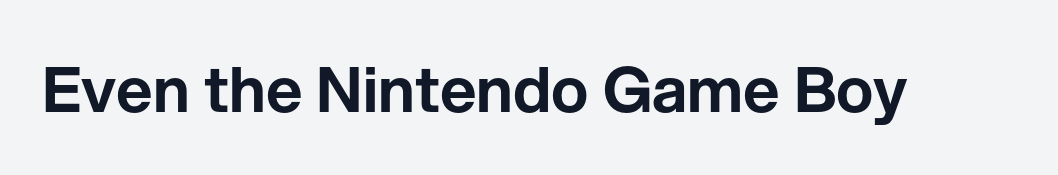
{"serif": "no", "italic": "no", "width": "normal", "stroke_contrast": "low", "x_height": "medium", "monospaced": "no", "underline": "no", "letter_spacing": "normal", "letter_spacing_em": 0.0, "glyph_px": 63}
